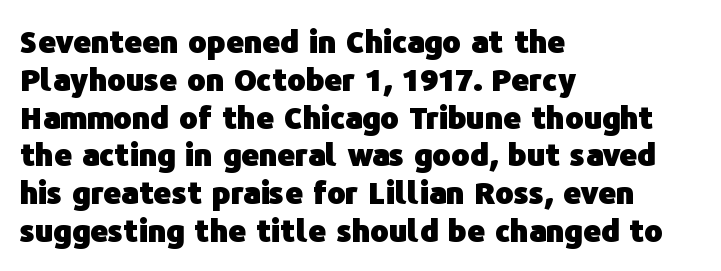
The image shows 31 px heavy sans-serif type, upright; set left-aligned, line spacing 1.22x, normal letter spacing, not underlined; low stroke contrast and a medium x-height.
